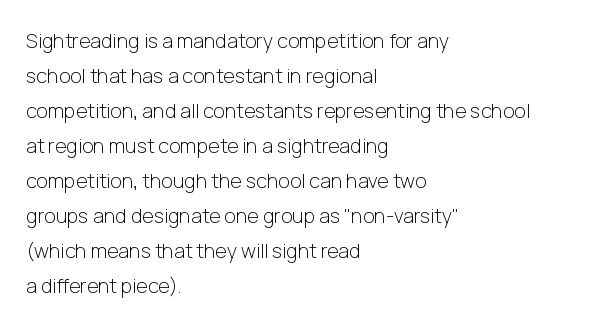
Q: Is the text bold? A: No.
Q: Is the text italic (slanted)? A: No, it is upright.
Q: Is the text underlined? A: No.
Q: How is the paragraph aligned? A: Left-aligned.
Q: Is the spacing between letters normal or unusually wide? A: Normal.
